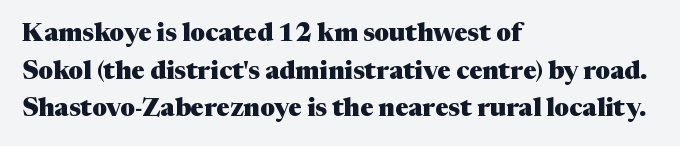
{"italic": "no", "bold": "yes", "underline": "no", "align": "left", "line_spacing": "normal", "line_spacing_ratio": 1.51, "letter_spacing": "normal", "letter_spacing_em": 0.0, "glyph_px": 25}
